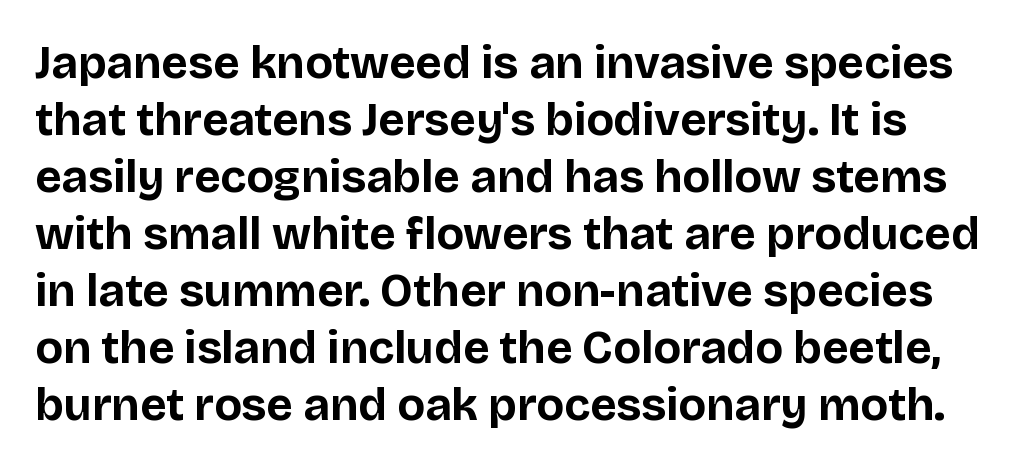
Q: Is the text bold? A: Yes.
Q: Is the text italic (slanted)? A: No, it is upright.
Q: Is the typeface a serif or a sans-serif typeface? A: Sans-serif.
Q: Is the text underlined? A: No.
Q: Is the spacing between letters normal or unusually wide? A: Normal.
Q: Width (condensed, normal, or wide)? A: Normal.
Q: Stroke contrast? A: Low.
Q: x-height? A: Large.
Q: Monospaced? A: No.
